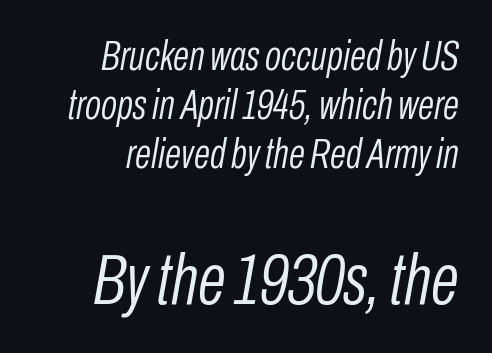
{"italic": "yes", "lean": "right", "slant_degrees": 10, "bold": "no", "weight": "light", "width": "condensed", "stroke_contrast": "low", "x_height": "medium", "monospaced": "no", "underline": "no", "align": "right", "line_spacing_ratio": 1.17, "letter_spacing": "normal", "letter_spacing_em": 0.0, "larger_block": "second", "size_ratio": 1.74, "glyph_px": 73}
